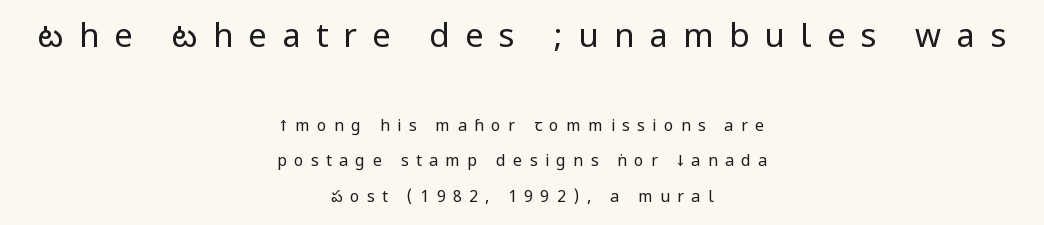
{"serif": "no", "italic": "no", "bold": "no", "weight": "regular", "width": "condensed", "stroke_contrast": "low", "underline": "no", "align": "center", "line_spacing": "loose", "line_spacing_ratio": 2.22, "letter_spacing": "wide", "letter_spacing_em": 0.46, "larger_block": "first", "size_ratio": 2.06, "glyph_px": 33}
